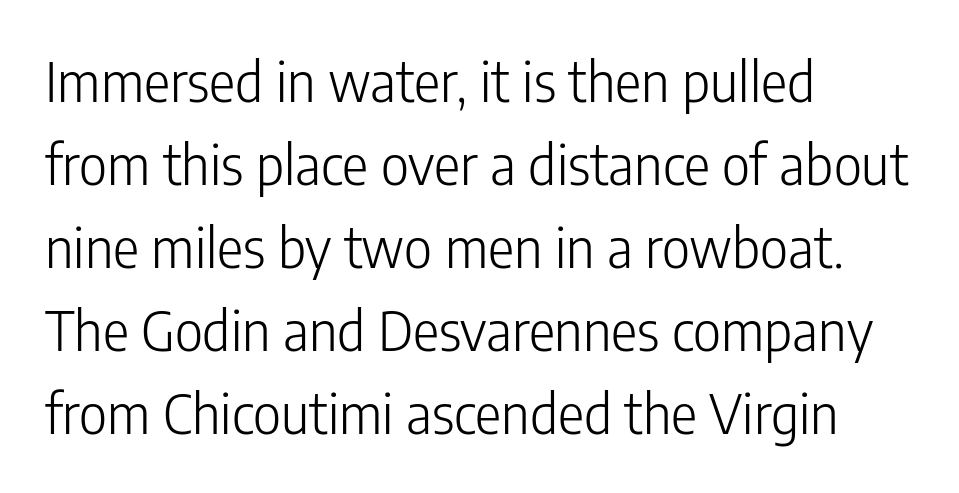
{"serif": "no", "italic": "no", "bold": "no", "weight": "light", "width": "condensed", "stroke_contrast": "low", "x_height": "medium", "monospaced": "no", "underline": "no", "align": "left", "line_spacing": "normal", "line_spacing_ratio": 1.51, "letter_spacing": "normal", "letter_spacing_em": 0.0, "glyph_px": 55}
